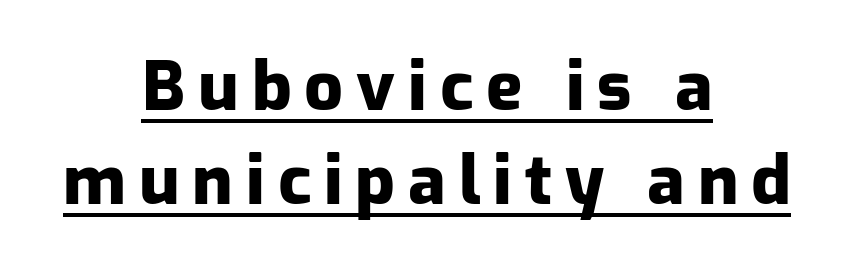
A full-strength bold gives these letters their thick strokes. The face used here appears with an underline applied. What kind of face is this? One without serifs — a sans. The compositor balanced each line on the midline. The block of text has a typical density, with ordinary space between rows. Do the characters align in a grid? No, the font is proportional.
